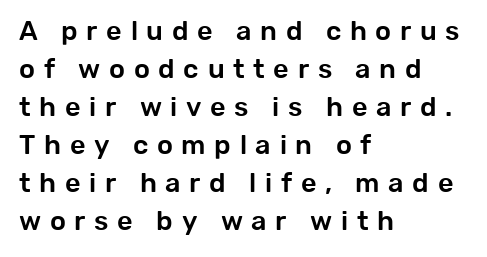
The image shows 27 px text type, upright; set left-aligned, normal line spacing (1.41x), unusually wide letter spacing (+0.32 em), not underlined.
